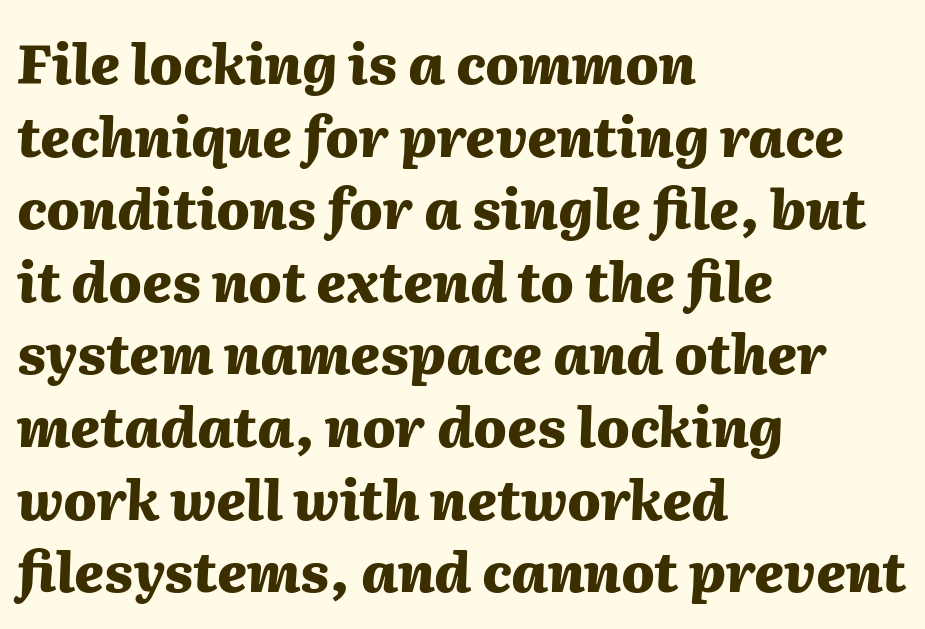
The image shows 55 px heavy type, italic (leaning right); set left-aligned, normal line spacing (1.32x), normal letter spacing, not underlined; medium stroke contrast and a medium x-height.
